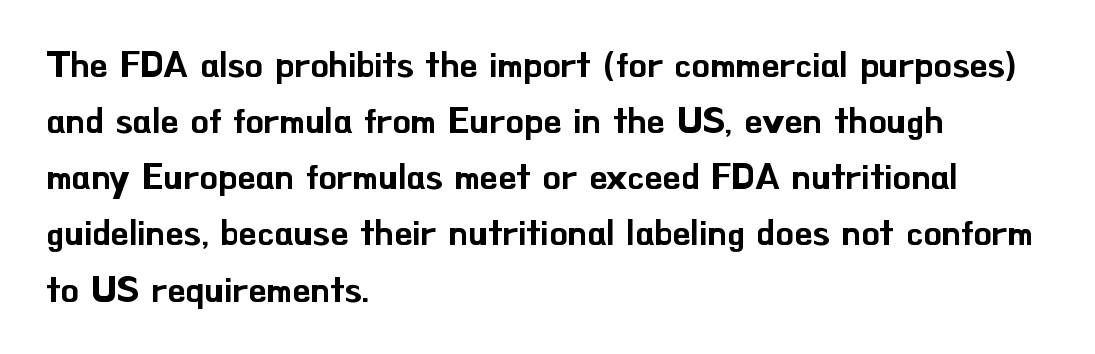
{"serif": "no", "italic": "no", "width": "normal", "stroke_contrast": "low", "x_height": "small", "monospaced": "no", "underline": "no", "align": "left", "line_spacing": "normal", "line_spacing_ratio": 1.56, "letter_spacing": "normal", "letter_spacing_em": 0.0, "glyph_px": 36}
